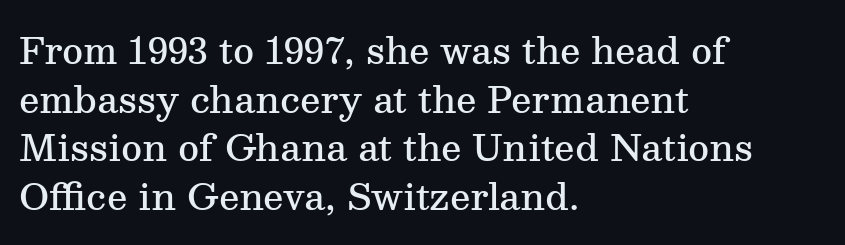
Q: Is the text bold? A: Semi-bold.
Q: Is the text italic (slanted)? A: No, it is upright.
Q: Is the typeface a serif or a sans-serif typeface? A: Serif.
Q: Is the text underlined? A: No.
Q: How is the paragraph aligned? A: Left-aligned.
Q: Is the spacing between letters normal or unusually wide? A: Normal.
Q: Is the spacing between lines tight, normal or loose? A: Normal.
Q: Width (condensed, normal, or wide)? A: Normal.
Q: Stroke contrast? A: Medium.
Q: x-height? A: Medium.
Q: Monospaced? A: No.
